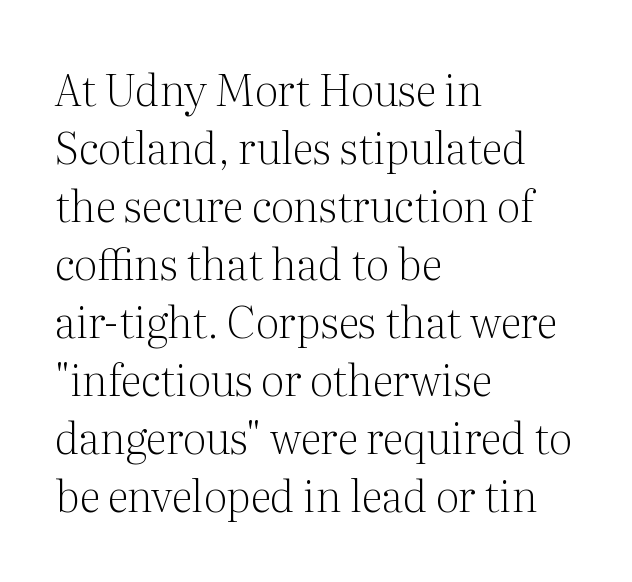
The image shows 43 px light serif type, upright; set left-aligned, normal line spacing (1.35x), normal letter spacing, not underlined; medium stroke contrast and a medium x-height.
